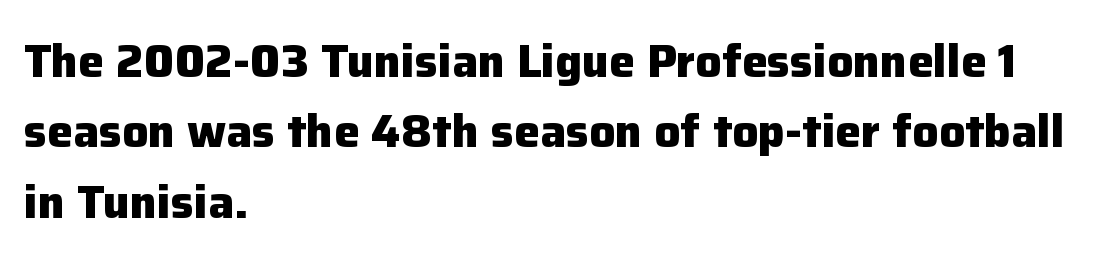
Q: Is the text bold? A: Yes.
Q: Is the text italic (slanted)? A: No, it is upright.
Q: Is the typeface a serif or a sans-serif typeface? A: Sans-serif.
Q: Is the text underlined? A: No.
Q: How is the paragraph aligned? A: Left-aligned.
Q: Is the spacing between letters normal or unusually wide? A: Normal.
Q: Is the spacing between lines tight, normal or loose? A: Normal.
Q: Width (condensed, normal, or wide)? A: Normal.
Q: Stroke contrast? A: Low.
Q: x-height? A: Medium.
Q: Monospaced? A: No.
